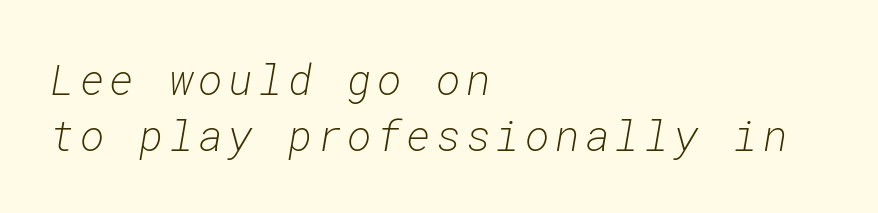
{"italic": "yes", "lean": "right", "slant_degrees": 10, "bold": "no", "weight": "light", "width": "normal", "stroke_contrast": "low", "x_height": "medium", "monospaced": "yes", "underline": "no", "align": "left", "line_spacing": "normal", "line_spacing_ratio": 1.33, "glyph_px": 42}
